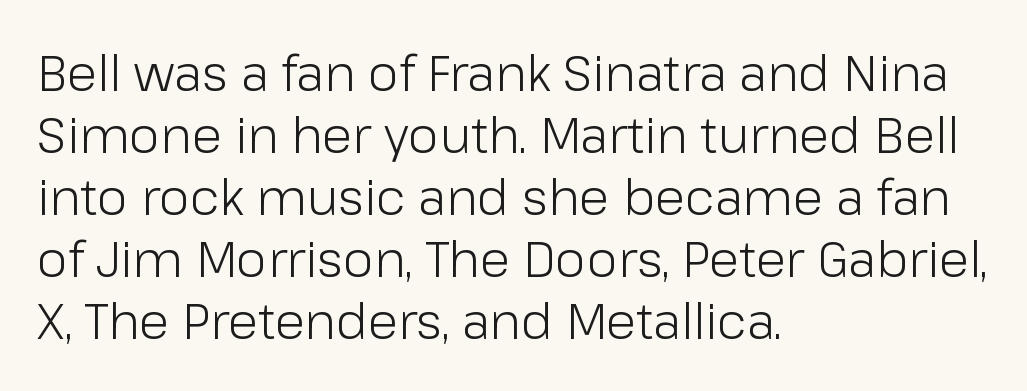
{"serif": "no", "italic": "no", "bold": "no", "weight": "light", "width": "normal", "stroke_contrast": "low", "x_height": "medium", "monospaced": "no", "underline": "no", "align": "left", "line_spacing_ratio": 1.24, "letter_spacing": "normal", "letter_spacing_em": 0.0, "glyph_px": 50}
